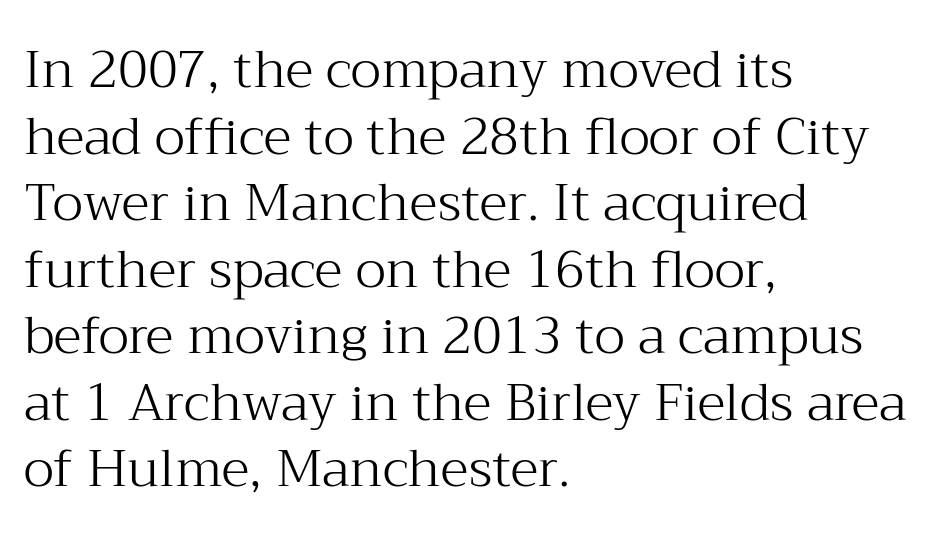
{"serif": "yes", "italic": "no", "bold": "no", "weight": "light", "width": "normal", "stroke_contrast": "medium", "x_height": "medium", "monospaced": "no", "underline": "no", "align": "left", "line_spacing": "normal", "line_spacing_ratio": 1.28, "letter_spacing": "normal", "letter_spacing_em": 0.0, "glyph_px": 52}
